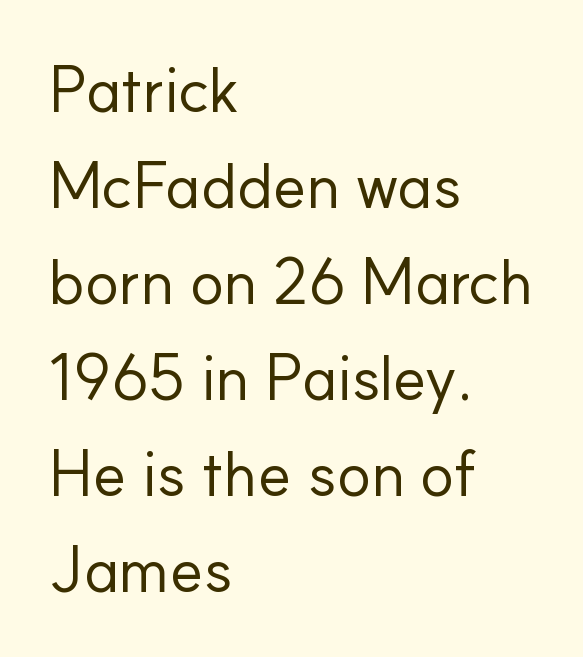
All the whitespace from short lines collects on the right. Here the glyphs are tracked normally, forming tight word shapes. The line-height multiplier appears to be the usual default. The font is comparable to plain body text, perhaps lighter. No feet cap the strokes, marking this as sans-serif type. The rendering uses natural spacing where letterforms have individual widths.
